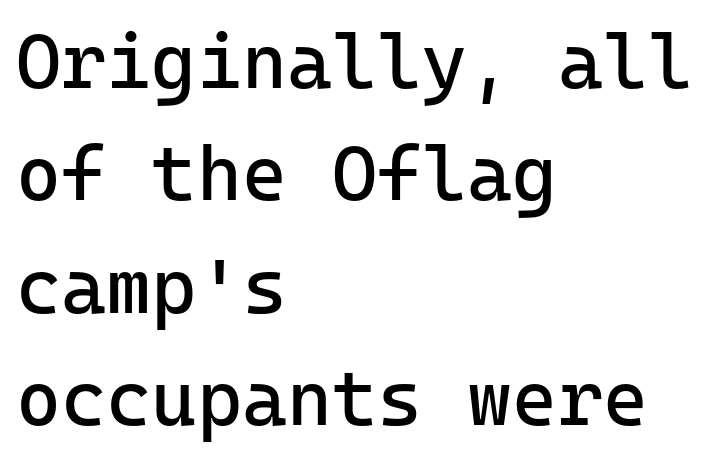
{"serif": "no", "italic": "no", "bold": "no", "weight": "regular", "width": "normal", "stroke_contrast": "low", "x_height": "medium", "underline": "no", "align": "left", "line_spacing": "normal", "line_spacing_ratio": 1.46, "letter_spacing": "normal", "letter_spacing_em": 0.0, "glyph_px": 77}
